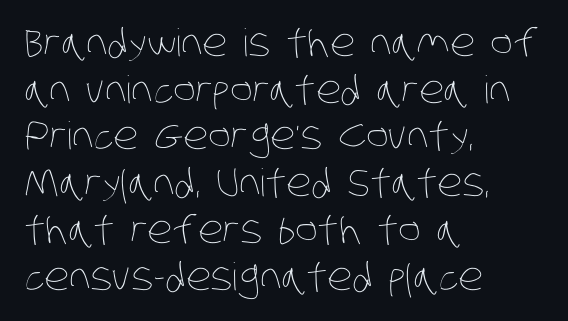
The zone under the glyphs is completely vacant. Compared with a typical body face, this is equally light or lighter still. Tracking value appears to be zero — textbook default spacing. The paragraph has a hard left edge and a soft right edge. A typesetter would call this proportional, since set widths differ per character.
